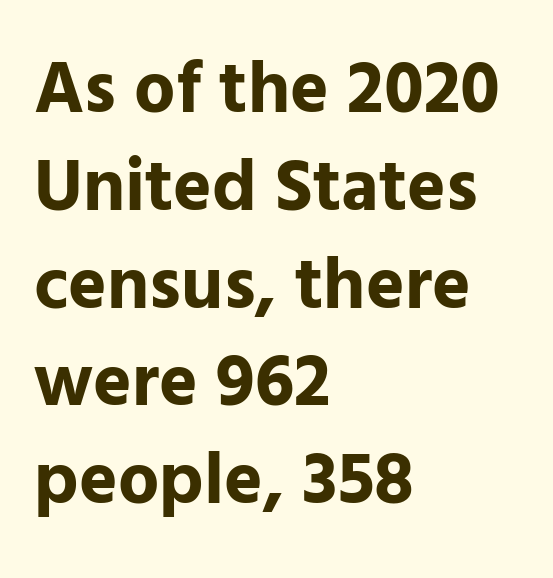
{"serif": "no", "italic": "no", "bold": "yes", "weight": "bold", "width": "normal", "stroke_contrast": "low", "x_height": "medium", "monospaced": "no", "underline": "no", "align": "left", "line_spacing": "normal", "line_spacing_ratio": 1.34, "letter_spacing": "normal", "letter_spacing_em": 0.0, "glyph_px": 73}
